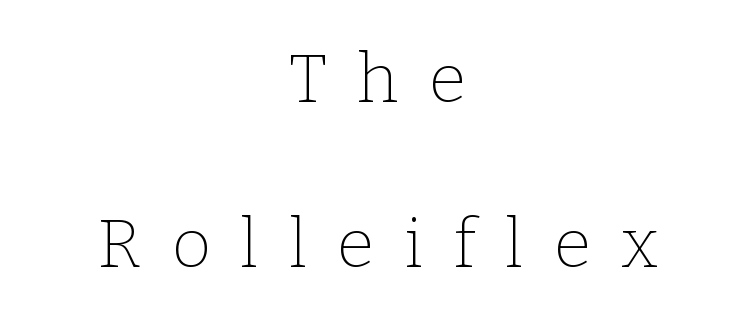
Display-style spreading of the glyphs; the letterfit is very open. The letters advance in unequal steps, a hallmark of proportional type. This rendering features lettering with no underline. The lines are spread far apart with generous leading. You can tell from the footed stems that serif type was used.
